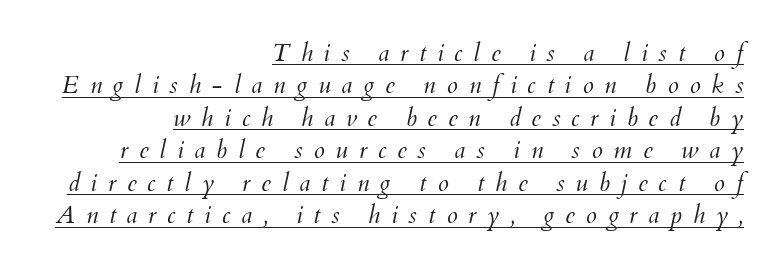
{"italic": "yes", "lean": "right", "slant_degrees": 12, "bold": "no", "underline": "yes", "align": "right", "line_spacing": "normal", "line_spacing_ratio": 1.3, "letter_spacing": "wide", "letter_spacing_em": 0.43, "glyph_px": 25}
